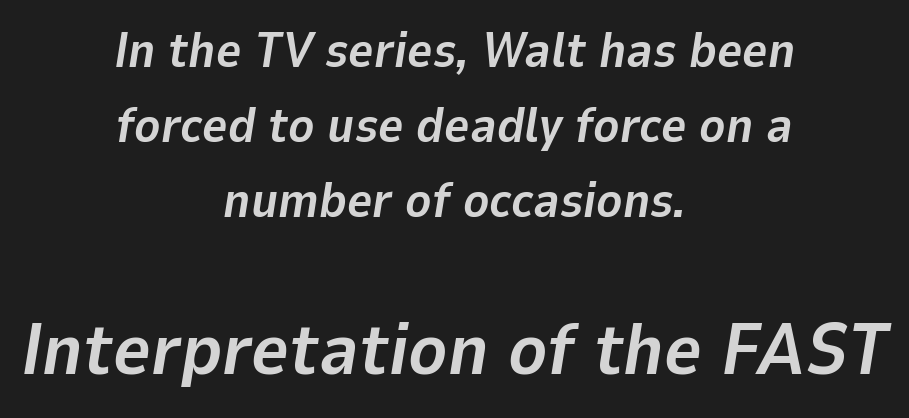
Nobody touched the tracking dial on this one. The typography opts for an oblique posture over an upright one. What's the leading like? Ordinary, nothing unusual. Does the bottom block carry the larger type? Yes, it does. A dark, heavy texture on the line: the type is bold. A student would call this center alignment; a typographer would say set centered.
